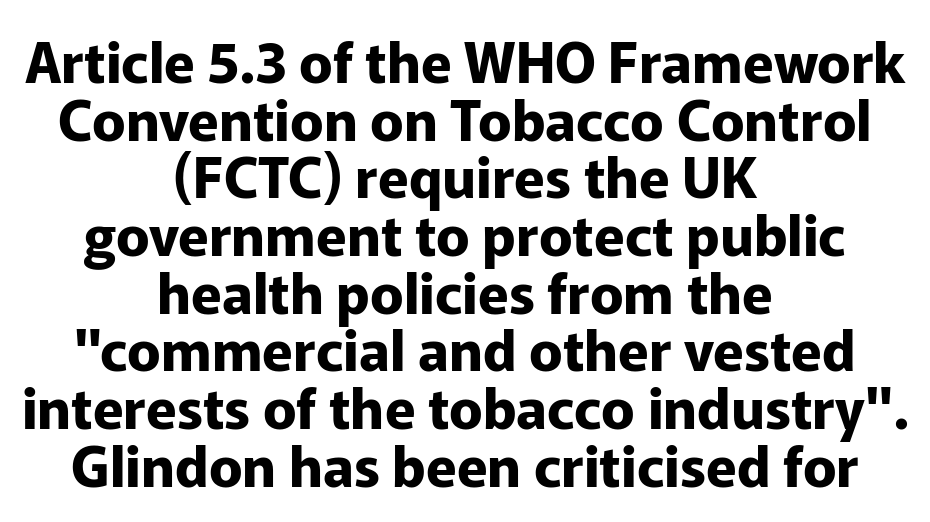
The image shows 56 px bold sans-serif type, upright; set centered, tight line spacing (1.03x), normal letter spacing, not underlined; low stroke contrast and a medium x-height.
